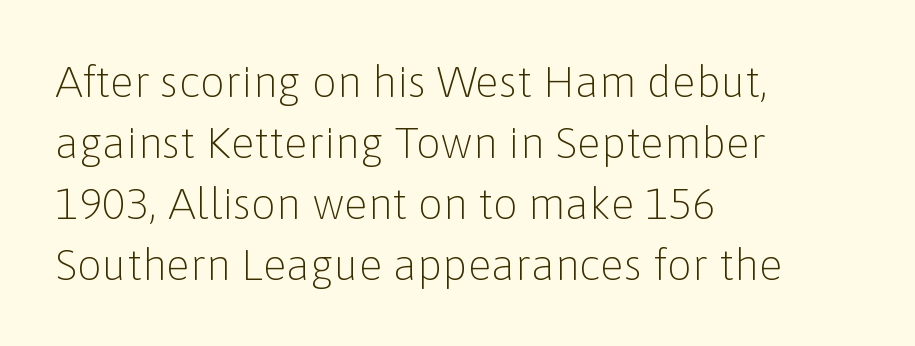
The image shows 44 px light sans-serif type, upright; set left-aligned, normal line spacing (1.39x), normal letter spacing, not underlined; low stroke contrast and a medium x-height.
